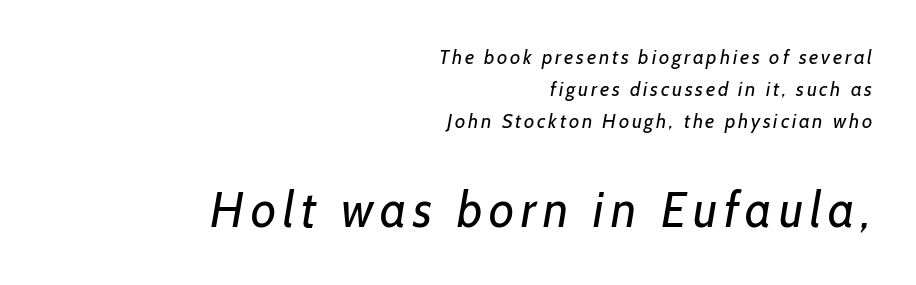
Each letter keeps its own natural width here, so spacing adapts to shape. Nothing sits at the stroke ends, so this counts as sans-serif. Every row of glyphs terminates at an identical x-position on the right. The letterforms sit at book weight or below.
